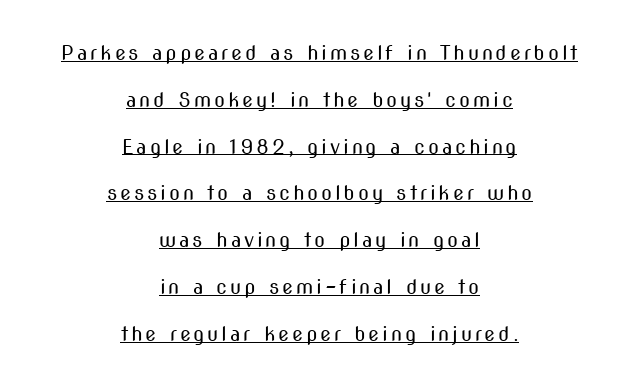
Q: Is the text bold? A: No.
Q: Is the text italic (slanted)? A: No, it is upright.
Q: Is the text underlined? A: Yes.
Q: How is the paragraph aligned? A: Centered.
Q: Is the spacing between lines tight, normal or loose? A: Loose.
